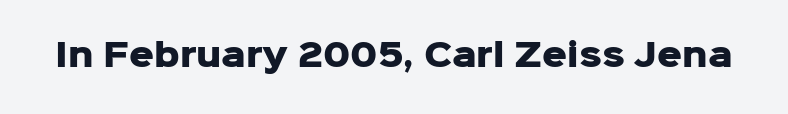
The image shows 31 px heavy sans-serif type, upright; set normal letter spacing, not underlined; low stroke contrast and a medium x-height.
